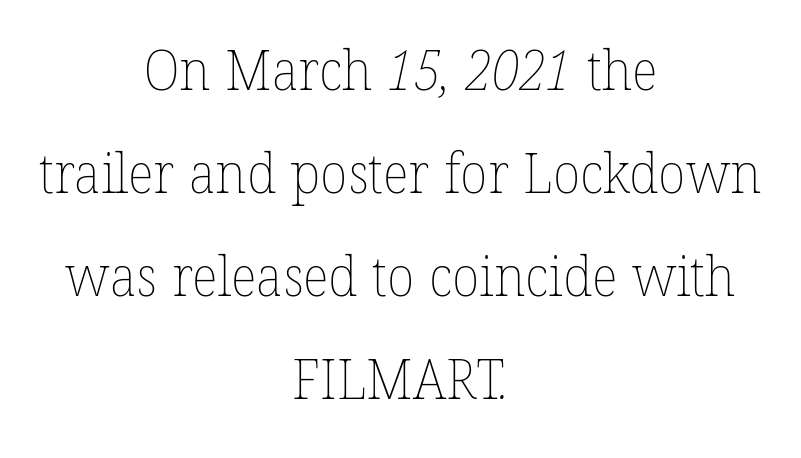
{"bold": "no", "weight": "thin", "width": "normal", "stroke_contrast": "low", "x_height": "medium", "monospaced": "no", "underline": "no", "align": "center", "line_spacing_ratio": 1.84, "letter_spacing": "normal", "letter_spacing_em": 0.0, "glyph_px": 56}
